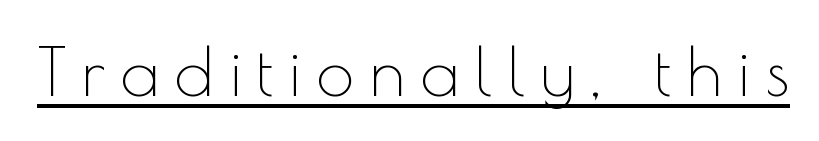
Q: Is the text bold? A: No.
Q: Is the text italic (slanted)? A: No, it is upright.
Q: Is the typeface a serif or a sans-serif typeface? A: Sans-serif.
Q: Is the text underlined? A: Yes.
Q: Is the spacing between letters normal or unusually wide? A: Unusually wide.
Q: Width (condensed, normal, or wide)? A: Normal.
Q: x-height? A: Small.
Q: Monospaced? A: No.
